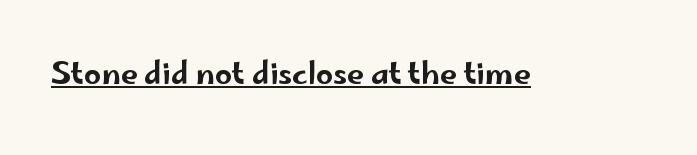
{"serif": "no", "italic": "no", "width": "wide", "stroke_contrast": "low", "x_height": "small", "monospaced": "no", "underline": "yes", "letter_spacing": "normal", "letter_spacing_em": 0.0, "glyph_px": 30}
